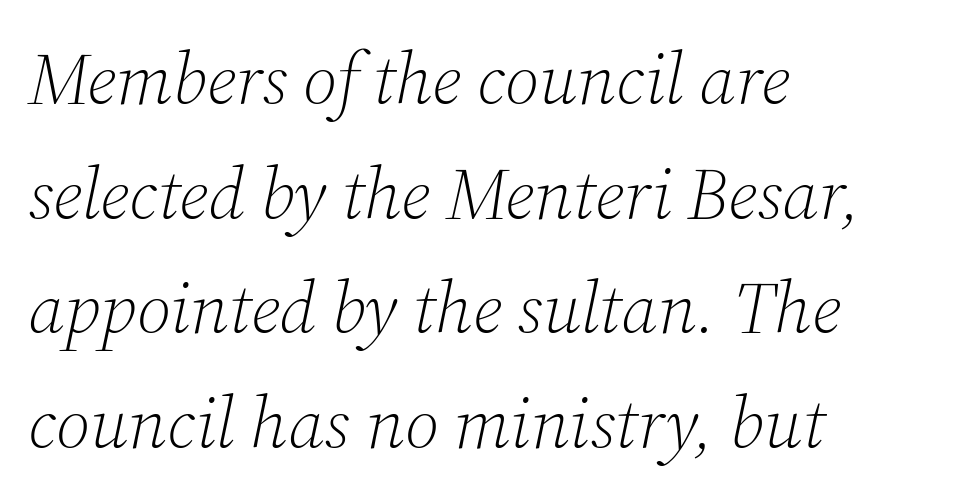
{"serif": "yes", "italic": "yes", "lean": "right", "slant_degrees": 12, "bold": "no", "weight": "light", "width": "normal", "stroke_contrast": "medium", "x_height": "medium", "monospaced": "no", "underline": "no", "align": "left", "line_spacing": "normal", "line_spacing_ratio": 1.57, "letter_spacing": "normal", "letter_spacing_em": 0.0, "glyph_px": 73}
